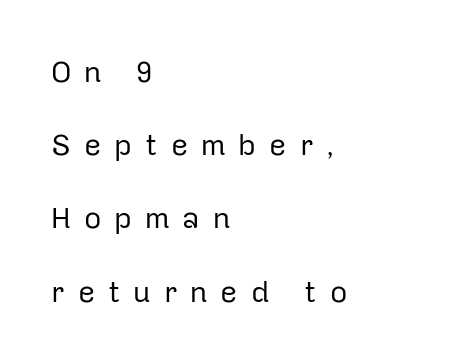
The image shows 30 px regular-weight sans-serif type, upright; set left-aligned, loose line spacing (2.44x), unusually wide letter spacing (+0.43 em), not underlined; low stroke contrast and a medium x-height.
